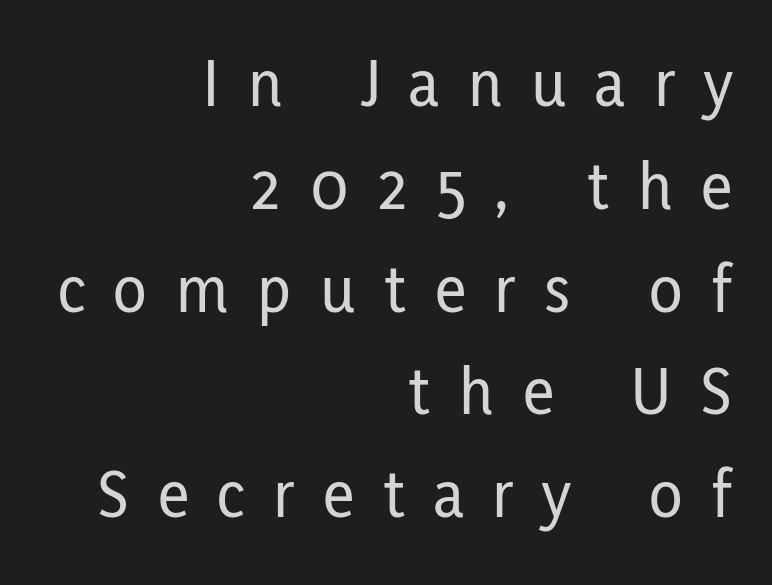
The letters advance in unequal steps, a hallmark of proportional type. The block of text has a typical density, with ordinary space between rows. The space beneath each line is pristine and unruled. The type sits square on the baseline with zero lean. Observe the wide spacing: letters keep a clear distance from each other. The passage shown is typeset with a sans-serif family.
